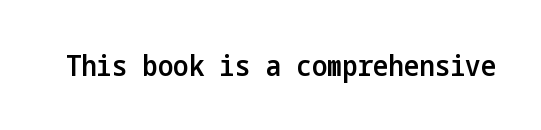
Q: Is the text bold? A: Semi-bold.
Q: Is the text italic (slanted)? A: No, it is upright.
Q: Is the typeface a serif or a sans-serif typeface? A: Sans-serif.
Q: Is the text underlined? A: No.
Q: Is the spacing between letters normal or unusually wide? A: Normal.
Q: Width (condensed, normal, or wide)? A: Condensed.
Q: Stroke contrast? A: Low.
Q: x-height? A: Medium.
